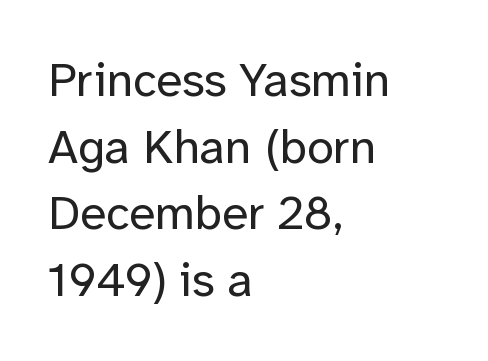
The image shows 48 px regular-weight sans-serif type, upright; set left-aligned, normal line spacing (1.39x), normal letter spacing, not underlined; low stroke contrast and a medium x-height.
